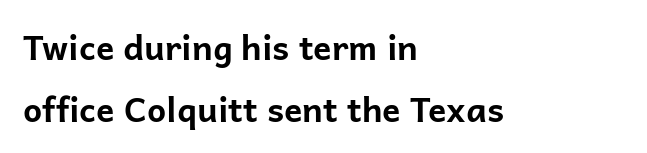
The paragraph shown leans on its left margin. What kind of face is this? One without serifs — a sans. The string is rendered with underlining switched off. Chunky letters — that's bold for sure.
